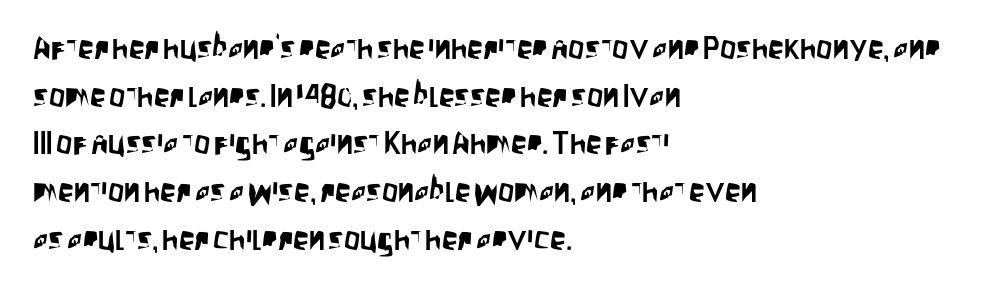
The image shows 32 px condensed sans-serif type, upright; set left-aligned, normal line spacing (1.49x), normal letter spacing, not underlined; low stroke contrast and a large x-height.
